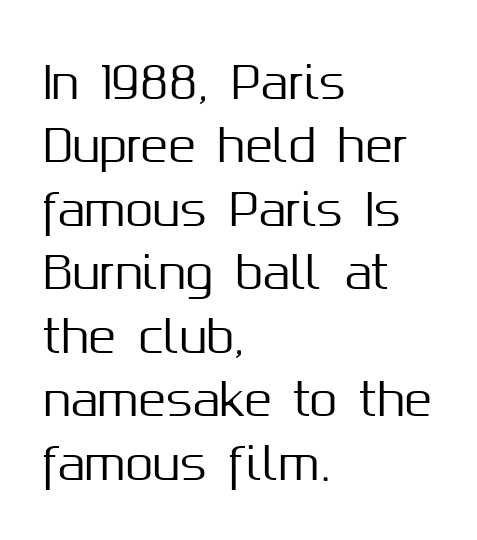
Q: Is the text italic (slanted)? A: No, it is upright.
Q: Is the typeface a serif or a sans-serif typeface? A: Sans-serif.
Q: Is the text underlined? A: No.
Q: How is the paragraph aligned? A: Left-aligned.
Q: Is the spacing between letters normal or unusually wide? A: Normal.
Q: Is the spacing between lines tight, normal or loose? A: Normal.
Q: Width (condensed, normal, or wide)? A: Normal.
Q: Stroke contrast? A: Medium.
Q: x-height? A: Medium.
Q: Monospaced? A: No.
